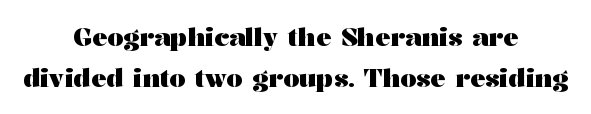
This rendering features lettering with no underline. Heavy-handed strokes throughout: this text is bold. Notice how the stems are strictly vertical — no italics here. Students, note that the glyphs here touch the page at normal intervals. How would I describe the line gaps? Plain and ordinary. The rendering positions every line midway between the sides.
